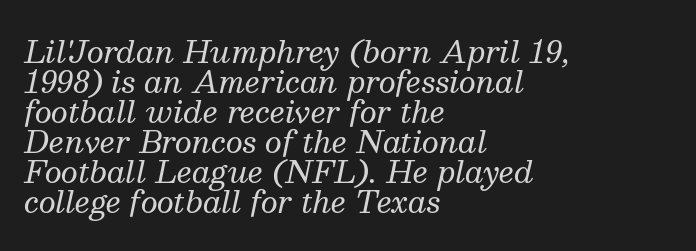
Rows of type sit shoulder to shoulder in the vertical direction. Type style note: has serifs. Stroke thickness stays within the range of a standard reading face or lighter. Where is the straight margin? On the left. The typography opts for an oblique posture over an upright one.
